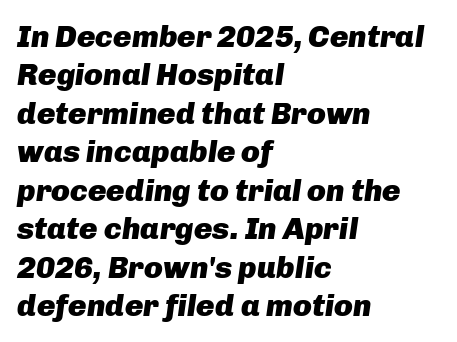
The image shows 31 px heavy type, italic (leaning right); set left-aligned, line spacing 1.24x, normal letter spacing, not underlined; low stroke contrast and a medium x-height.
